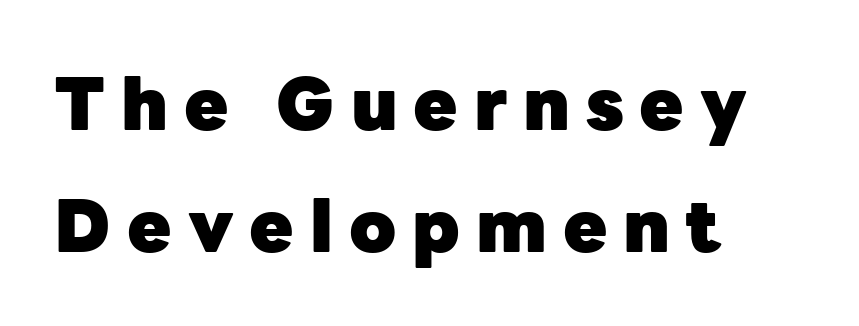
{"serif": "no", "italic": "no", "bold": "yes", "weight": "heavy", "width": "normal", "stroke_contrast": "low", "x_height": "medium", "monospaced": "no", "underline": "no", "align": "left", "line_spacing": "normal", "line_spacing_ratio": 1.69, "letter_spacing": "wide", "letter_spacing_em": 0.22, "glyph_px": 72}
